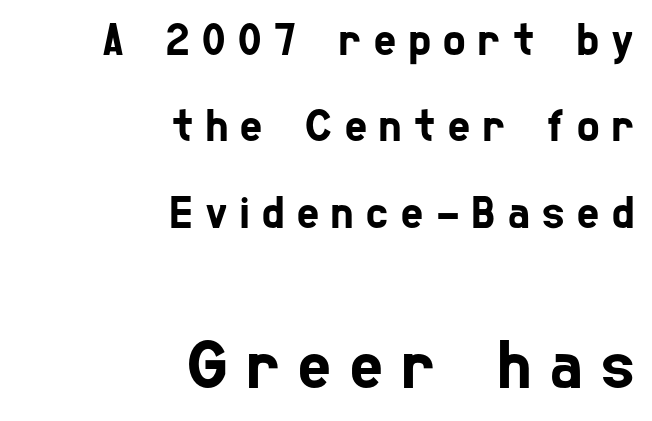
The image shows 70 px condensed sans-serif type; set right-aligned, line spacing 1.84x, unusually wide letter spacing (+0.27 em), not underlined; the second (bottom) block is 1.49x larger; low stroke contrast and a medium x-height.
